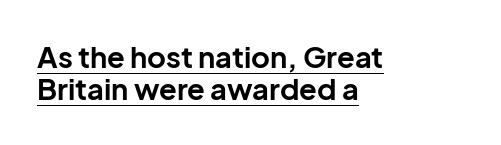
{"serif": "no", "italic": "no", "bold": "yes", "weight": "bold", "width": "normal", "stroke_contrast": "low", "x_height": "medium", "monospaced": "no", "underline": "yes", "align": "left", "line_spacing": "tight", "line_spacing_ratio": 1.12, "letter_spacing": "normal", "letter_spacing_em": 0.0, "glyph_px": 29}
